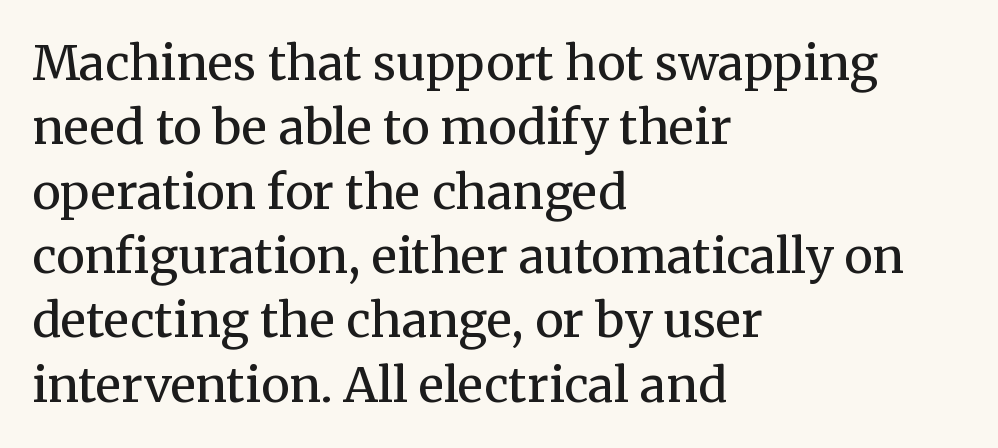
The line-height multiplier appears to be the usual default. This sample has the flowing, uneven cadence of proportional lettering. Every row of glyphs begins at an identical x-position on the left. The typeface chosen for these lines features serifs. Nobody touched the tracking dial on this one. The axis of the letterforms is exactly vertical.
